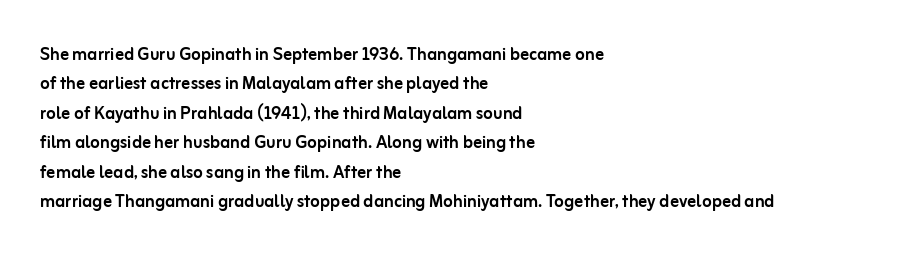
{"italic": "no", "underline": "no", "align": "left", "line_spacing": "normal", "line_spacing_ratio": 1.34, "letter_spacing": "normal", "letter_spacing_em": 0.0, "glyph_px": 22}
